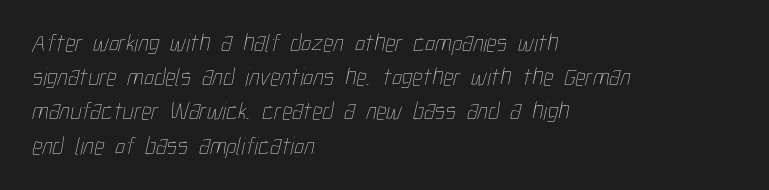
Q: Is the text bold? A: No.
Q: Is the text underlined? A: No.
Q: How is the paragraph aligned? A: Left-aligned.
Q: Is the spacing between letters normal or unusually wide? A: Normal.
Q: Is the spacing between lines tight, normal or loose? A: Normal.
